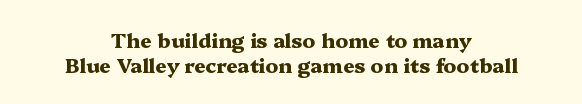
The image shows 20 px bold type, upright; set centered, line spacing 1.23x, normal letter spacing, not underlined.
